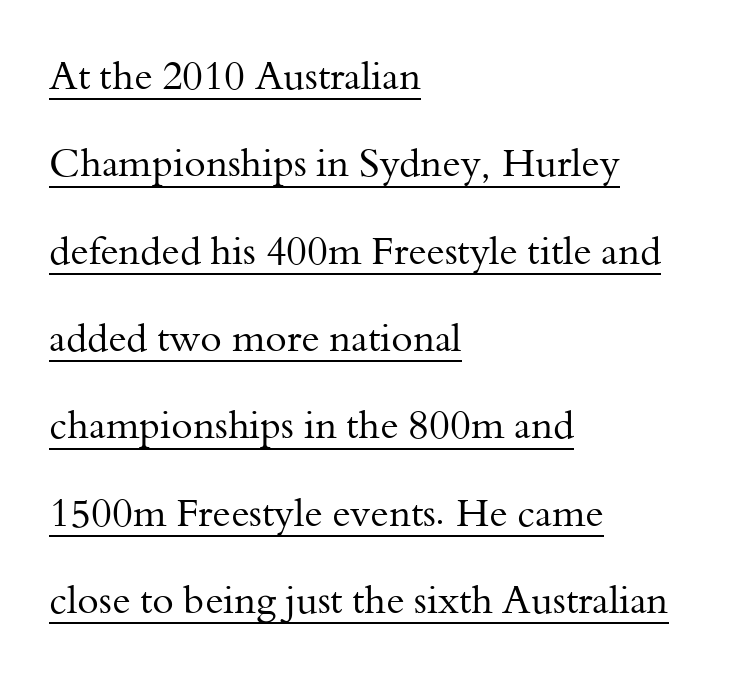
{"serif": "yes", "italic": "no", "bold": "no", "weight": "regular", "width": "normal", "stroke_contrast": "medium", "x_height": "small", "monospaced": "no", "underline": "yes", "align": "left", "line_spacing": "loose", "line_spacing_ratio": 2.24, "letter_spacing": "normal", "letter_spacing_em": 0.0, "glyph_px": 39}
